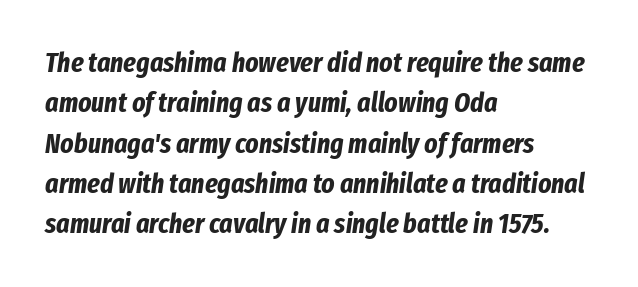
The strip under each line holds only bare page. The passage is arranged the way most books set body copy — flush left. Spacing verdict: proportional, widths tailored to each character. Nobody touched the tracking dial on this one. Leading: standard.
